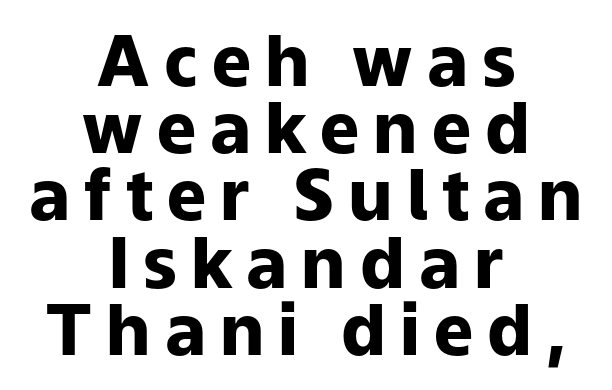
The image shows 70 px heavy sans-serif type, upright; set centered, tight line spacing (0.96x), unusually wide letter spacing (+0.2 em), not underlined; low stroke contrast and a medium x-height.
